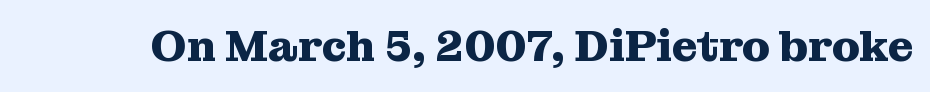
{"serif": "yes", "italic": "no", "bold": "yes", "weight": "heavy", "width": "normal", "stroke_contrast": "medium", "x_height": "medium", "monospaced": "no", "underline": "no", "letter_spacing": "normal", "letter_spacing_em": 0.0, "glyph_px": 44}
